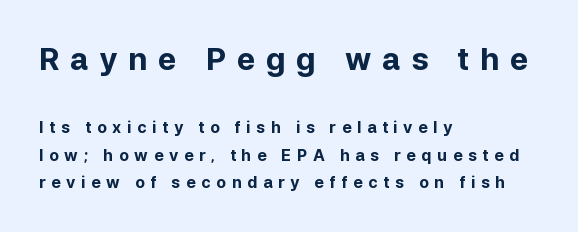
Clear beneath every line of the passage. Character widths vary here, with narrow letters taking less room than wide ones. Leftover space on each line is placed entirely after the last word. The type sits square on the baseline with zero lean. Unlike a traditional serif, this face leaves its strokes unadorned.
